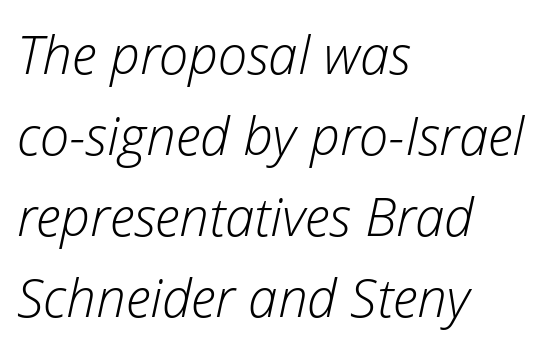
The image shows 53 px light type, italic (leaning right); set left-aligned, normal line spacing (1.53x), normal letter spacing, not underlined; low stroke contrast and a medium x-height.
